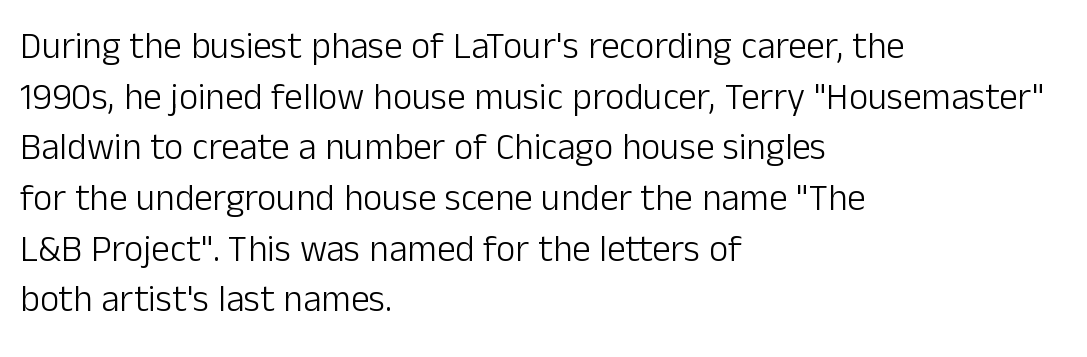
The image shows 37 px light sans-serif type, upright; set left-aligned, normal line spacing (1.37x), normal letter spacing, not underlined; low stroke contrast and a medium x-height.
